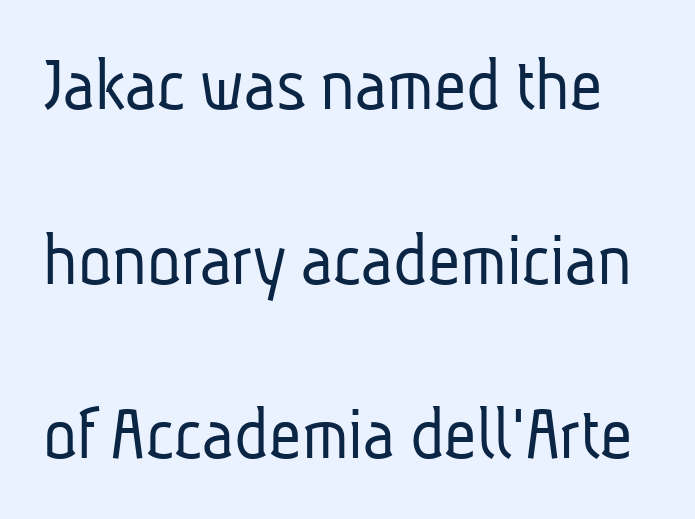
Q: Is the text bold? A: No.
Q: Is the typeface a serif or a sans-serif typeface? A: Sans-serif.
Q: Is the text underlined? A: No.
Q: Is the spacing between letters normal or unusually wide? A: Normal.
Q: Is the spacing between lines tight, normal or loose? A: Loose.
Q: Width (condensed, normal, or wide)? A: Condensed.
Q: Stroke contrast? A: Low.
Q: x-height? A: Medium.
Q: Monospaced? A: No.
